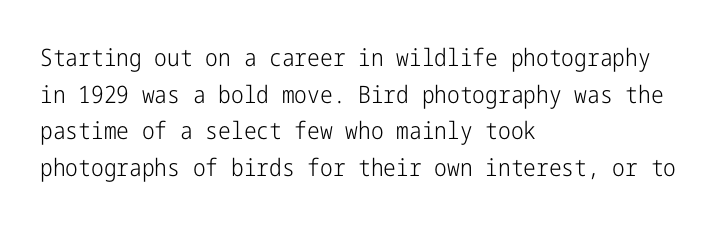
The image shows 24 px text type, upright; set left-aligned, normal line spacing (1.53x), normal letter spacing, not underlined.
